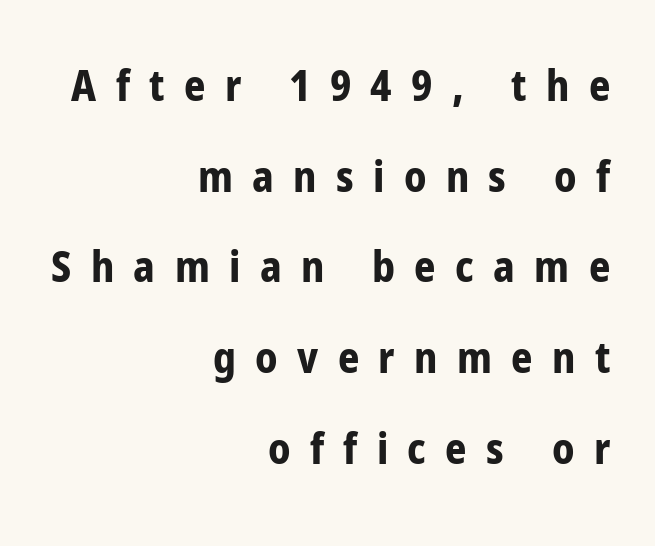
Teacher's note: observe the even right margin — that is flush-right alignment. Notice how thick the strokes are: this is what a full bold looks like. The face used here is proportionally spaced, like ordinary book or web type. Nobody drew a line under any word here.
